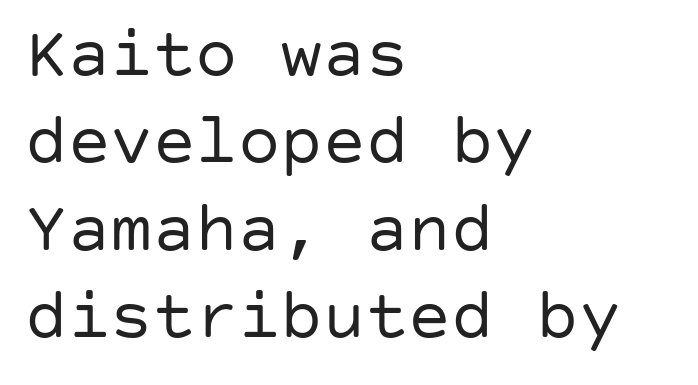
{"serif": "no", "italic": "no", "bold": "no", "weight": "regular", "width": "normal", "stroke_contrast": "low", "x_height": "large", "underline": "no", "align": "left", "line_spacing_ratio": 1.23, "letter_spacing": "normal", "letter_spacing_em": 0.0, "glyph_px": 71}
